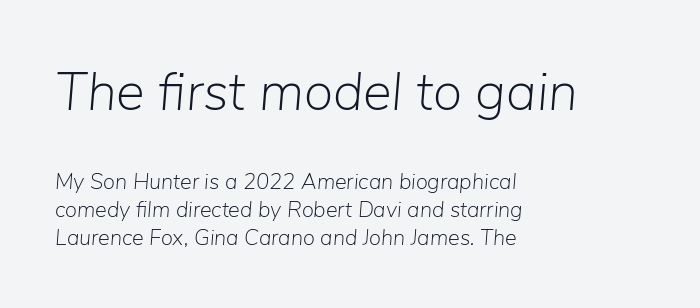
{"italic": "yes", "lean": "right", "slant_degrees": 5, "bold": "no", "weight": "light", "width": "normal", "stroke_contrast": "low", "x_height": "medium", "monospaced": "no", "underline": "no", "align": "left", "line_spacing": "normal", "line_spacing_ratio": 1.26, "letter_spacing": "normal", "letter_spacing_em": 0.0, "larger_block": "first", "size_ratio": 2.45, "glyph_px": 54}
